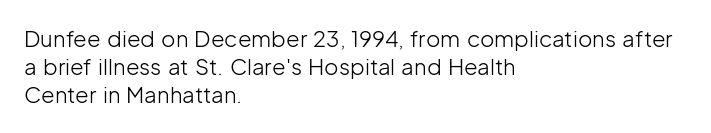
{"italic": "no", "bold": "no", "underline": "no", "align": "left", "line_spacing": "normal", "line_spacing_ratio": 1.28, "letter_spacing": "normal", "letter_spacing_em": 0.0, "glyph_px": 22}
